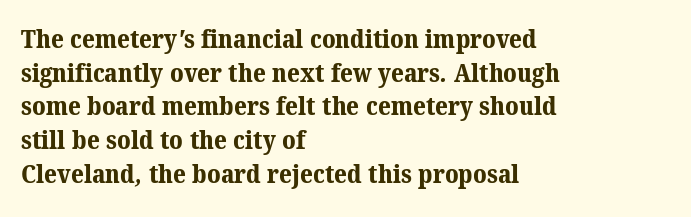
Notice how thick the strokes are: this is what a full bold looks like. This sample uses plain, unmodified letter spacing. Visually the block forms a straight wall on the left and a jagged coastline on the right. A typesetter would call this leading conventional body-copy spacing.
